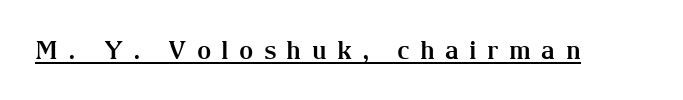
The image shows 25 px bold type, upright; set unusually wide letter spacing (+0.41 em), underlined.
